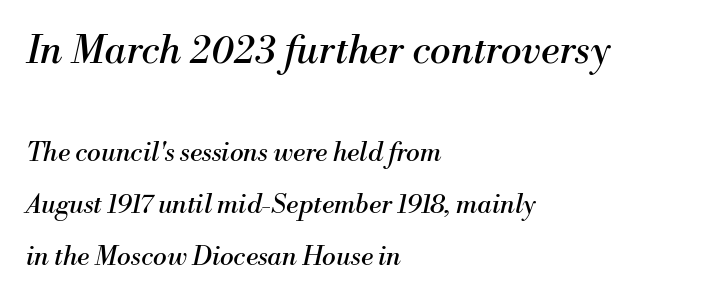
{"serif": "yes", "italic": "yes", "lean": "right", "slant_degrees": 13, "bold": "no", "weight": "regular", "width": "normal", "stroke_contrast": "medium", "x_height": "small", "monospaced": "no", "underline": "no", "align": "left", "line_spacing": "loose", "line_spacing_ratio": 2.01, "letter_spacing": "normal", "letter_spacing_em": 0.0, "larger_block": "first", "size_ratio": 1.5, "glyph_px": 39}
